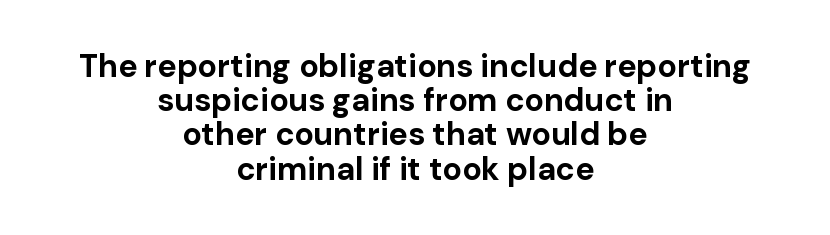
{"serif": "no", "italic": "no", "bold": "yes", "weight": "bold", "width": "normal", "stroke_contrast": "low", "x_height": "medium", "monospaced": "no", "underline": "no", "align": "center", "line_spacing": "tight", "line_spacing_ratio": 1.07, "letter_spacing": "normal", "letter_spacing_em": 0.0, "glyph_px": 32}
